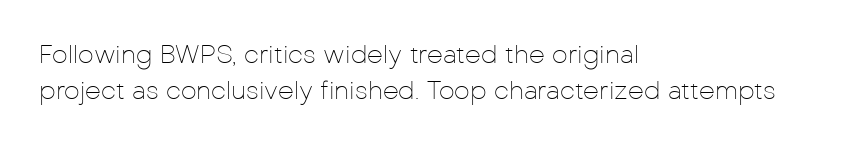
Q: Is the text bold? A: No.
Q: Is the text italic (slanted)? A: No, it is upright.
Q: Is the text underlined? A: No.
Q: How is the paragraph aligned? A: Left-aligned.
Q: Is the spacing between letters normal or unusually wide? A: Normal.
Q: Is the spacing between lines tight, normal or loose? A: Normal.
